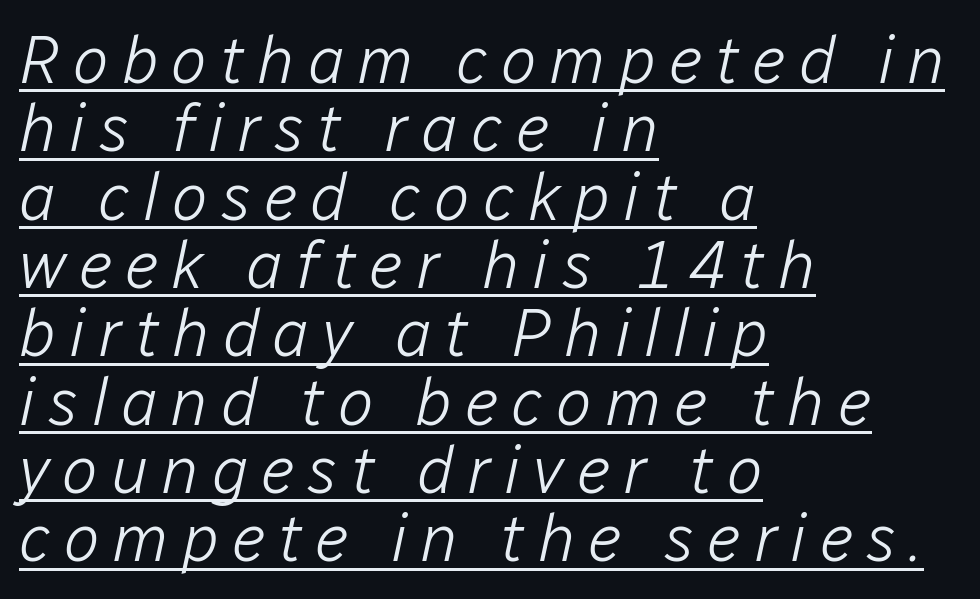
Q: Is the text bold? A: No.
Q: Is the text italic (slanted)? A: Yes, it leans right by about 12 degrees.
Q: Is the text underlined? A: Yes.
Q: How is the paragraph aligned? A: Left-aligned.
Q: Is the spacing between lines tight, normal or loose? A: Tight.
Q: Width (condensed, normal, or wide)? A: Normal.
Q: Stroke contrast? A: Low.
Q: x-height? A: Medium.
Q: Monospaced? A: No.
